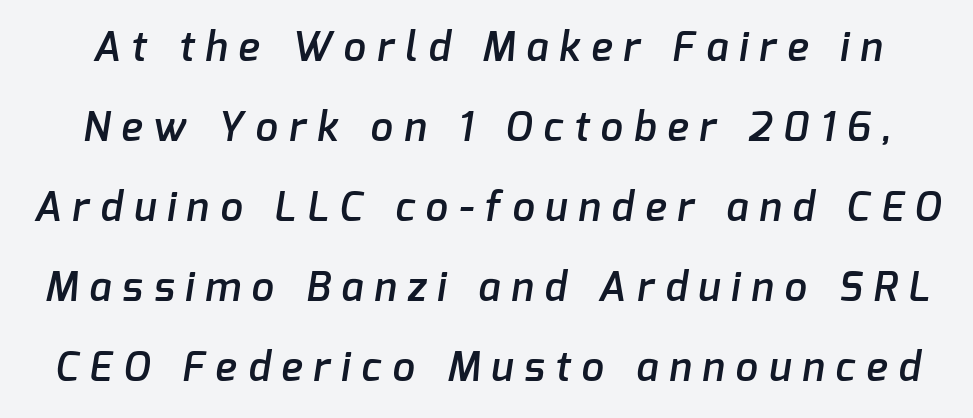
{"serif": "no", "bold": "semi", "weight": "semibold", "width": "normal", "stroke_contrast": "low", "x_height": "medium", "monospaced": "no", "underline": "no", "line_spacing": "loose", "line_spacing_ratio": 2.0, "letter_spacing": "wide", "letter_spacing_em": 0.28, "glyph_px": 40}
